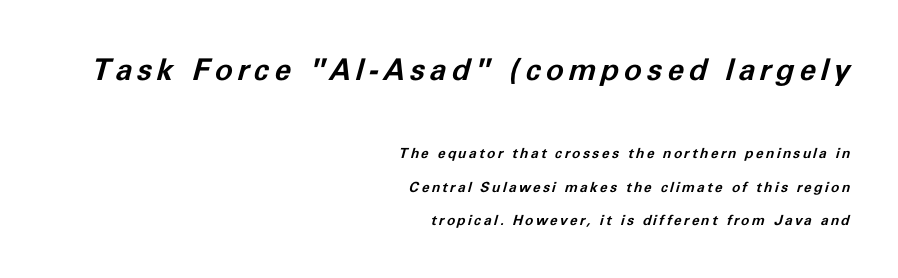
The image shows 30 px bold type, italic (leaning right); set right-aligned, loose line spacing (2.38x), not underlined; the first (top) block is 2.14x larger; low stroke contrast and a medium x-height.
